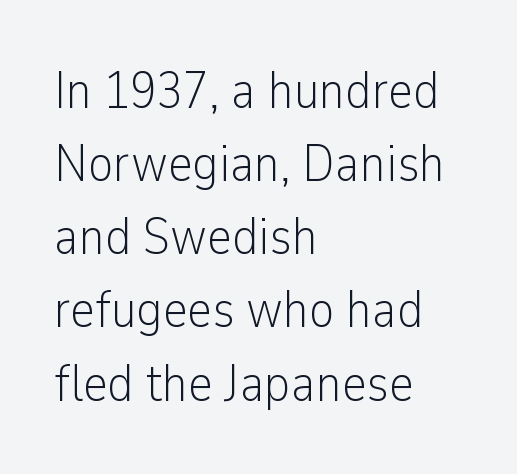
{"serif": "no", "italic": "no", "bold": "no", "weight": "light", "width": "condensed", "stroke_contrast": "low", "x_height": "medium", "monospaced": "no", "underline": "no", "align": "left", "line_spacing": "normal", "line_spacing_ratio": 1.38, "letter_spacing": "normal", "letter_spacing_em": 0.0, "glyph_px": 53}
